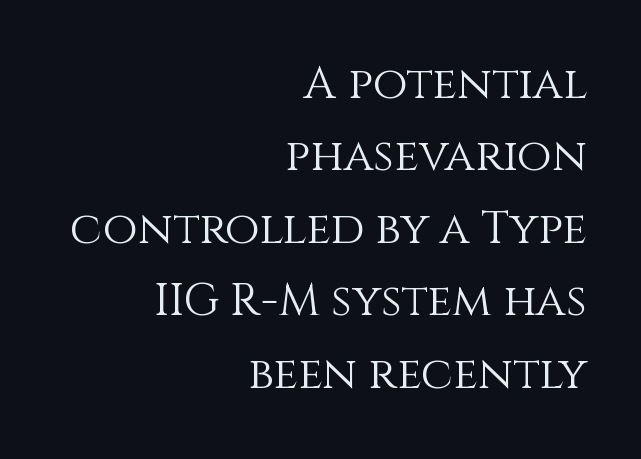
{"italic": "no", "bold": "no", "weight": "light", "width": "normal", "stroke_contrast": "medium", "x_height": "large", "monospaced": "no", "underline": "no", "align": "right", "line_spacing": "normal", "line_spacing_ratio": 1.61, "letter_spacing": "normal", "letter_spacing_em": 0.0, "glyph_px": 45}
